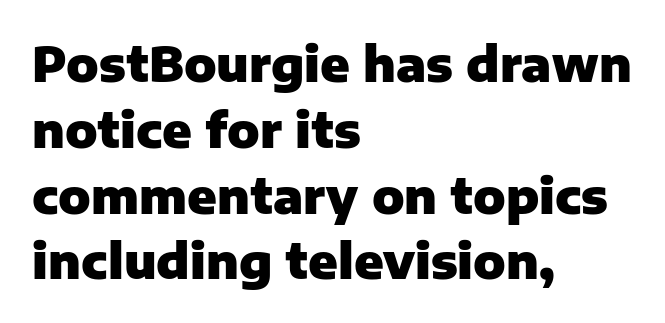
The image shows 48 px heavy sans-serif type, upright; set left-aligned, normal line spacing (1.37x), normal letter spacing, not underlined; low stroke contrast and a medium x-height.
